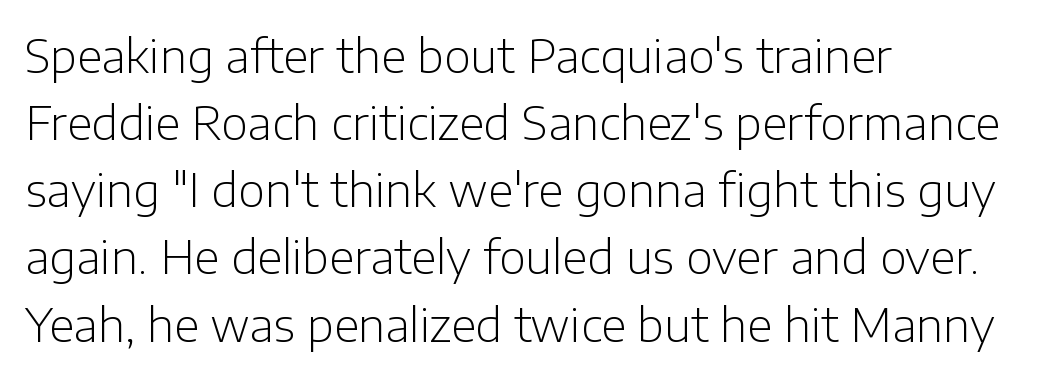
Q: Is the text bold? A: No.
Q: Is the text italic (slanted)? A: No, it is upright.
Q: Is the typeface a serif or a sans-serif typeface? A: Sans-serif.
Q: Is the text underlined? A: No.
Q: How is the paragraph aligned? A: Left-aligned.
Q: Is the spacing between letters normal or unusually wide? A: Normal.
Q: Is the spacing between lines tight, normal or loose? A: Normal.
Q: Width (condensed, normal, or wide)? A: Normal.
Q: Stroke contrast? A: Low.
Q: x-height? A: Medium.
Q: Monospaced? A: No.
